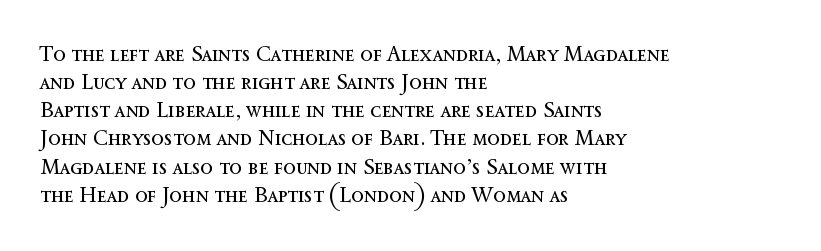
{"italic": "no", "bold": "no", "underline": "no", "align": "left", "line_spacing": "normal", "line_spacing_ratio": 1.34, "letter_spacing": "normal", "letter_spacing_em": 0.0, "glyph_px": 21}
